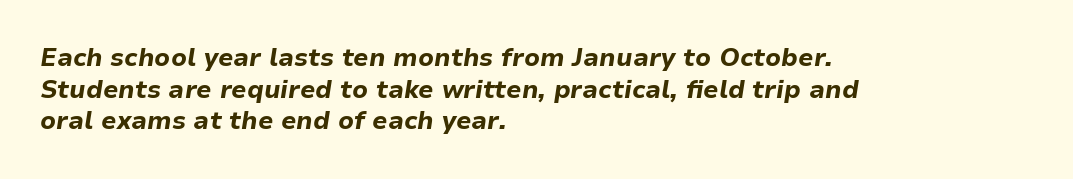
On the weight axis this lands at bold, roughly 700. The tracking reads as untouched default to a designer's eye. The lettering tilts uniformly, giving the passage an italic look. Nobody drew a line under any word here. The ragged edge is on the right, which tells us the setting is flush left.
